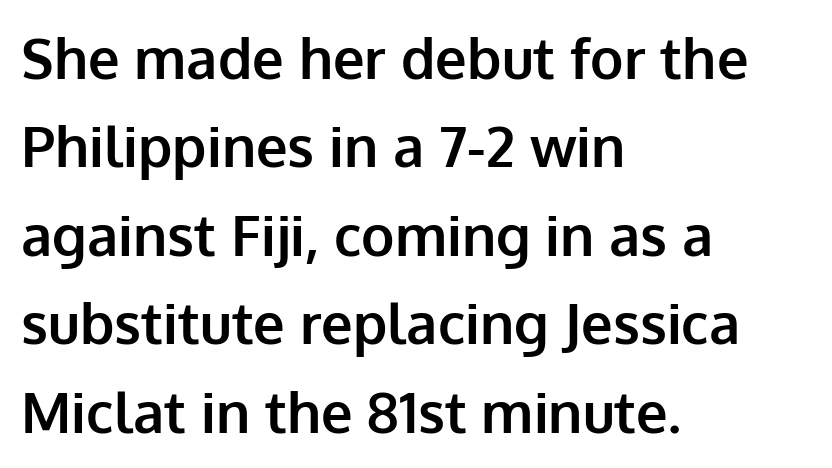
The image shows 56 px bold sans-serif type, upright; set left-aligned, normal line spacing (1.58x), normal letter spacing, not underlined; low stroke contrast and a medium x-height.
